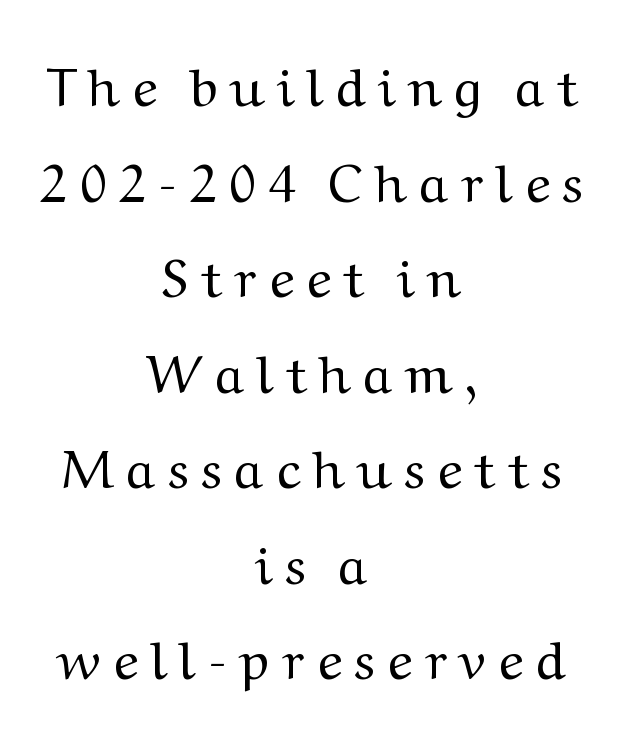
The image shows 54 px regular-weight, wide serif type, upright; set centered, line spacing 1.77x, unusually wide letter spacing (+0.23 em), not underlined; medium stroke contrast and a medium x-height.
